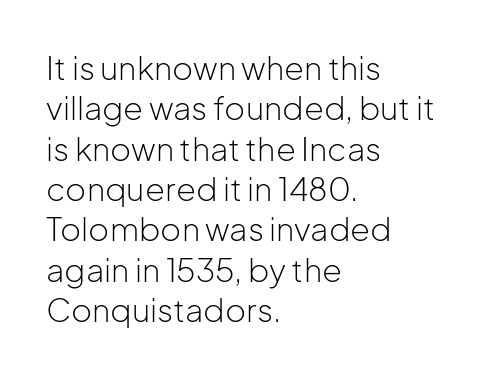
{"serif": "no", "italic": "no", "bold": "no", "weight": "light", "width": "normal", "stroke_contrast": "low", "x_height": "medium", "monospaced": "no", "underline": "no", "align": "left", "line_spacing": "normal", "line_spacing_ratio": 1.26, "letter_spacing": "normal", "letter_spacing_em": 0.0, "glyph_px": 32}
